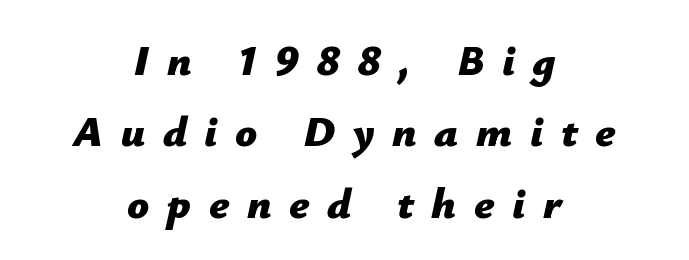
The image shows 43 px bold type, italic (leaning right); set centered, normal line spacing (1.66x), unusually wide letter spacing (+0.41 em), not underlined; low stroke contrast and a medium x-height.
